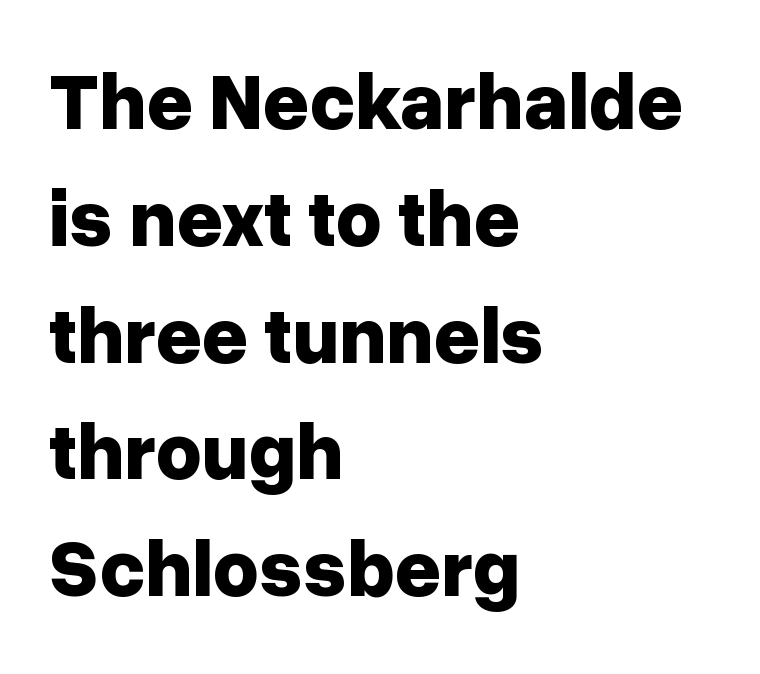
{"serif": "no", "italic": "no", "bold": "yes", "weight": "bold", "width": "normal", "stroke_contrast": "low", "x_height": "medium", "monospaced": "no", "underline": "no", "align": "left", "line_spacing": "normal", "line_spacing_ratio": 1.46, "letter_spacing": "normal", "letter_spacing_em": 0.0, "glyph_px": 80}
